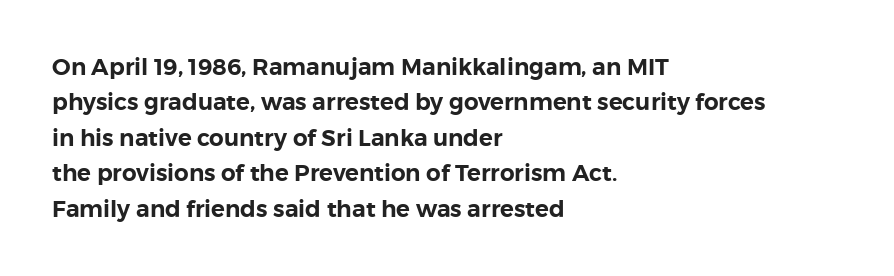
The image shows 23 px text type, upright; set left-aligned, normal line spacing (1.54x), normal letter spacing, not underlined.
